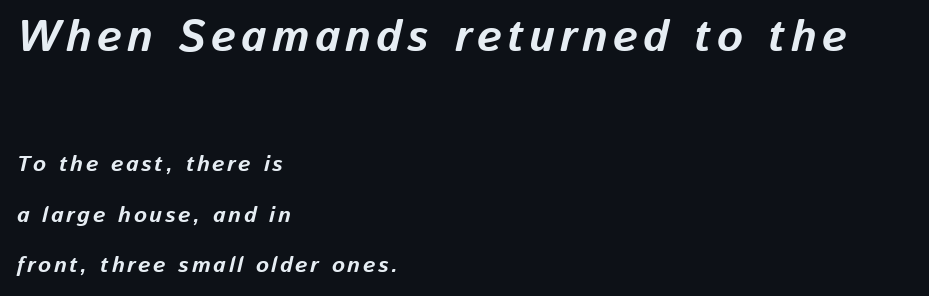
Q: Is the text bold? A: Yes.
Q: Is the text italic (slanted)? A: Yes, it leans right by about 13 degrees.
Q: Is the text underlined? A: No.
Q: How is the paragraph aligned? A: Left-aligned.
Q: Is the spacing between lines tight, normal or loose? A: Loose.
Q: Which block of text is set in a larger size, the first (top) or the second (bottom)? A: The first (top) one.
Q: Width (condensed, normal, or wide)? A: Normal.
Q: Stroke contrast? A: Low.
Q: x-height? A: Medium.
Q: Monospaced? A: No.
